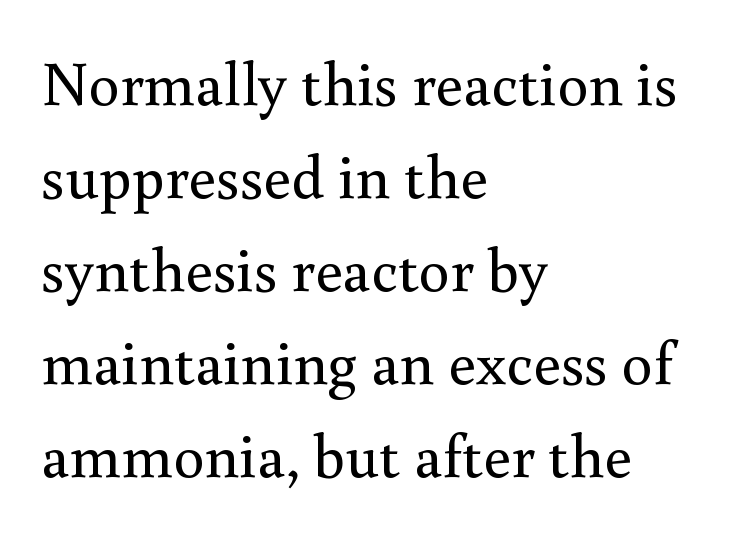
The image shows 62 px regular-weight serif type, upright; set left-aligned, normal line spacing (1.5x), normal letter spacing, not underlined; medium stroke contrast and a small x-height.
